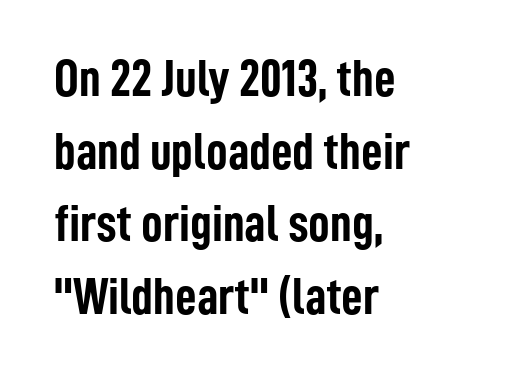
Grotesque or geometric, the face here clearly has no serifs. You could not count columns in this text — the font is proportionally spaced. Students, this is bold: see how much ink each stroke carries. Clear beneath every line of the passage. If you drew a line through each stem, it would be perfectly vertical. Students, observe: this is what conventionally led text looks like.
